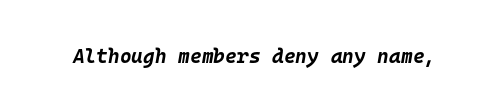
Nobody touched the tracking dial on this one. Bare-footed words on every line. The lettering tilts uniformly, giving the passage an italic look. These lines carry a lot of weight — the face is fully bold.
